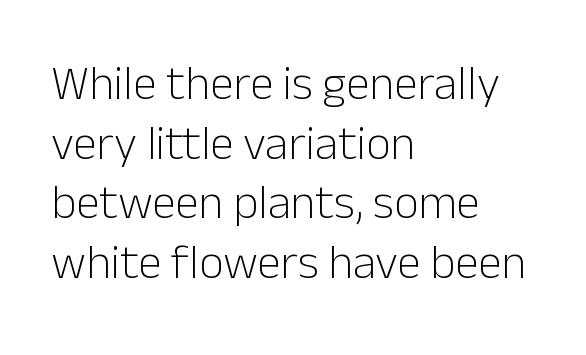
Compared with a centered layout, this one pins lines to the left instead. The line texture is even and compact thanks to regular tracking. You could not count columns in this text — the font is proportionally spaced. Clear beneath every line of the passage. The strokes are not fattened; the text isn't bold.
